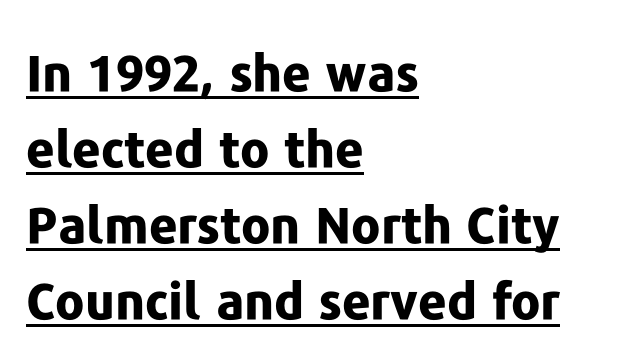
The image shows 50 px bold sans-serif type, upright; set left-aligned, normal line spacing (1.52x), normal letter spacing, underlined; low stroke contrast and a medium x-height.
